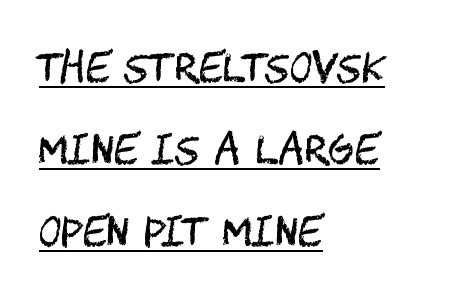
Q: Is the text bold? A: No.
Q: Is the text italic (slanted)? A: No, it is upright.
Q: Is the typeface a serif or a sans-serif typeface? A: Sans-serif.
Q: Is the text underlined? A: Yes.
Q: How is the paragraph aligned? A: Left-aligned.
Q: Is the spacing between letters normal or unusually wide? A: Normal.
Q: Is the spacing between lines tight, normal or loose? A: Loose.
Q: Width (condensed, normal, or wide)? A: Condensed.
Q: Stroke contrast? A: Medium.
Q: x-height? A: Large.
